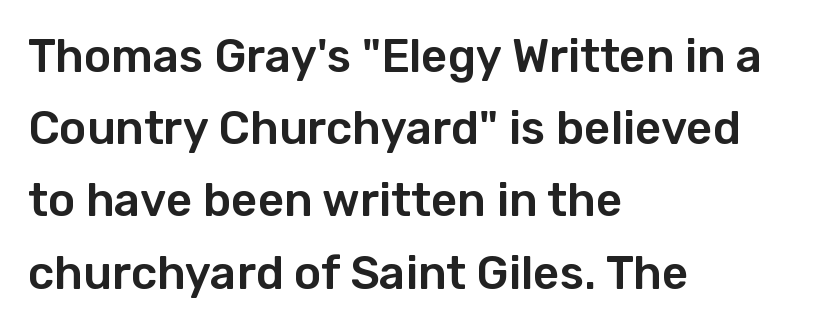
Q: Is the text italic (slanted)? A: No, it is upright.
Q: Is the typeface a serif or a sans-serif typeface? A: Sans-serif.
Q: Is the text underlined? A: No.
Q: How is the paragraph aligned? A: Left-aligned.
Q: Is the spacing between letters normal or unusually wide? A: Normal.
Q: Is the spacing between lines tight, normal or loose? A: Normal.
Q: Width (condensed, normal, or wide)? A: Normal.
Q: Stroke contrast? A: Low.
Q: x-height? A: Medium.
Q: Monospaced? A: No.
